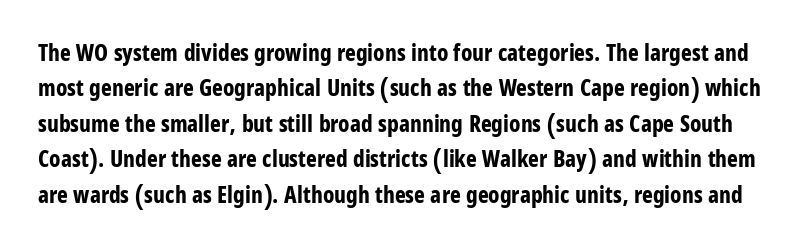
{"italic": "no", "bold": "yes", "underline": "no", "line_spacing": "normal", "line_spacing_ratio": 1.54, "letter_spacing": "normal", "letter_spacing_em": 0.0, "glyph_px": 23}
